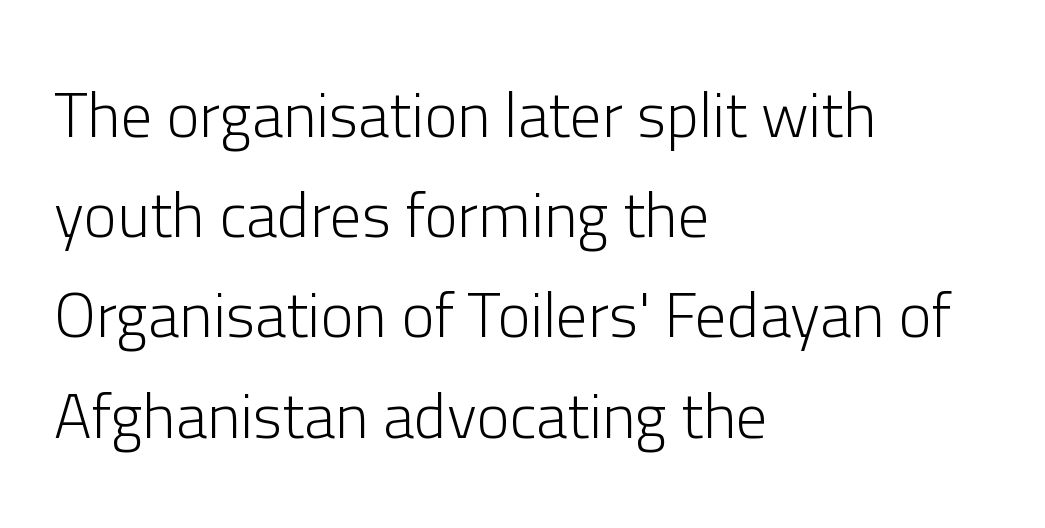
Q: Is the text bold? A: No.
Q: Is the text italic (slanted)? A: No, it is upright.
Q: Is the typeface a serif or a sans-serif typeface? A: Sans-serif.
Q: Is the text underlined? A: No.
Q: How is the paragraph aligned? A: Left-aligned.
Q: Is the spacing between letters normal or unusually wide? A: Normal.
Q: Is the spacing between lines tight, normal or loose? A: Normal.
Q: Width (condensed, normal, or wide)? A: Normal.
Q: Stroke contrast? A: Low.
Q: x-height? A: Medium.
Q: Monospaced? A: No.
